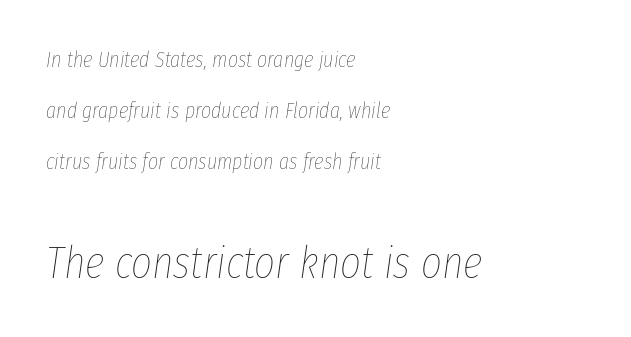
The letters sit at their default tracking, neither squeezed nor spread. The typography opts for an oblique posture over an upright one. These lines stack with their left ends in a neat column. The block of text is sparse from top to bottom, with ample space between rows.
